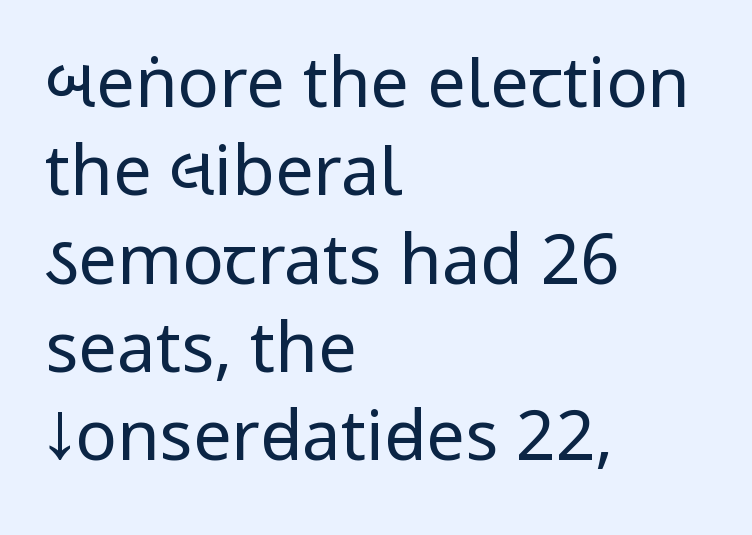
The image shows 69 px regular-weight, condensed sans-serif type, upright; set left-aligned, normal line spacing (1.28x), normal letter spacing, not underlined; low stroke contrast.
